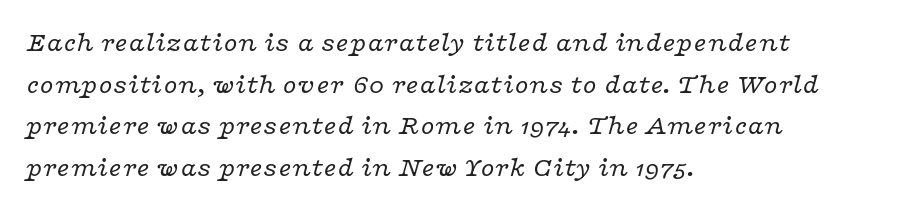
Q: Is the text bold? A: No.
Q: Is the text italic (slanted)? A: Yes, it leans right by about 16 degrees.
Q: Is the typeface a serif or a sans-serif typeface? A: Serif.
Q: Is the text underlined? A: No.
Q: How is the paragraph aligned? A: Left-aligned.
Q: Is the spacing between letters normal or unusually wide? A: Normal.
Q: Is the spacing between lines tight, normal or loose? A: Normal.
Q: Width (condensed, normal, or wide)? A: Wide.
Q: Stroke contrast? A: Low.
Q: x-height? A: Medium.
Q: Monospaced? A: No.
